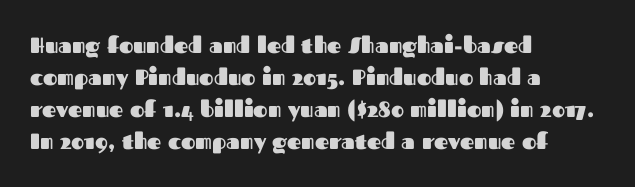
Q: Is the text bold? A: Yes.
Q: Is the text italic (slanted)? A: No, it is upright.
Q: Is the text underlined? A: No.
Q: How is the paragraph aligned? A: Left-aligned.
Q: Is the spacing between letters normal or unusually wide? A: Normal.
Q: Is the spacing between lines tight, normal or loose? A: Normal.
